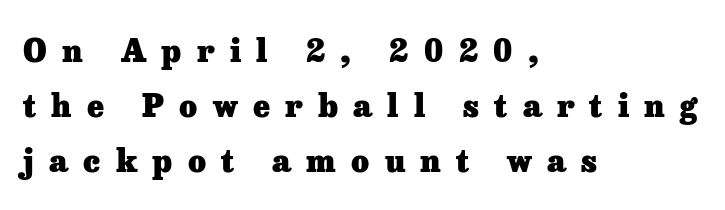
The image shows 31 px heavy serif type, upright; set left-aligned, line spacing 1.78x, unusually wide letter spacing (+0.49 em), not underlined; low stroke contrast and a medium x-height.
